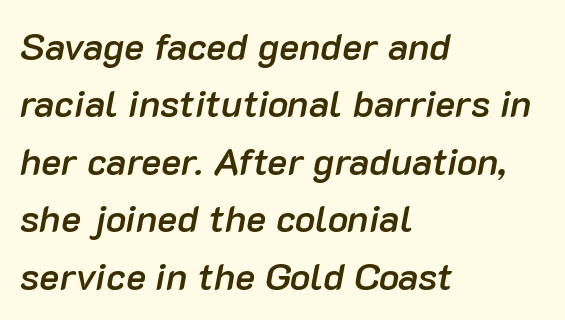
{"italic": "yes", "lean": "right", "slant_degrees": 10, "bold": "semi", "weight": "semibold", "width": "normal", "stroke_contrast": "low", "x_height": "medium", "monospaced": "no", "underline": "no", "align": "left", "line_spacing": "normal", "line_spacing_ratio": 1.51, "letter_spacing": "normal", "letter_spacing_em": 0.0, "glyph_px": 38}
